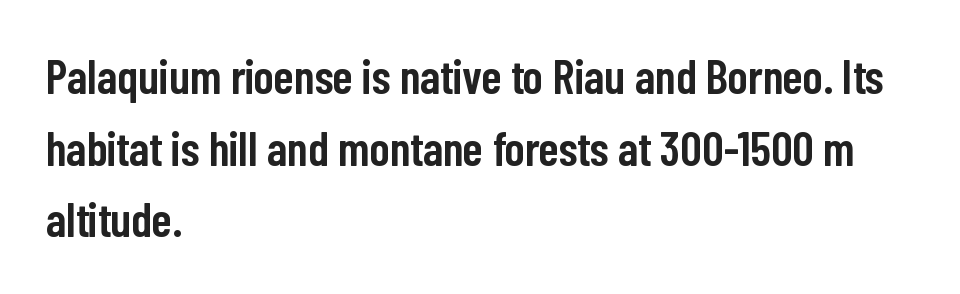
{"serif": "no", "italic": "no", "bold": "semi", "weight": "semibold", "width": "condensed", "stroke_contrast": "low", "x_height": "medium", "monospaced": "no", "underline": "no", "align": "left", "line_spacing": "normal", "line_spacing_ratio": 1.49, "letter_spacing": "normal", "letter_spacing_em": 0.0, "glyph_px": 48}
